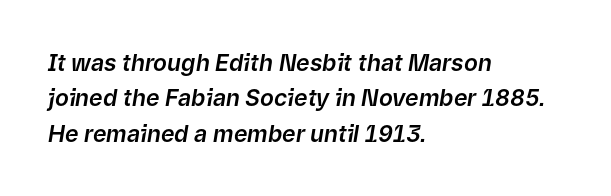
Q: Is the text italic (slanted)? A: Yes, it leans right by about 9 degrees.
Q: Is the text underlined? A: No.
Q: How is the paragraph aligned? A: Left-aligned.
Q: Is the spacing between letters normal or unusually wide? A: Normal.
Q: Is the spacing between lines tight, normal or loose? A: Normal.
